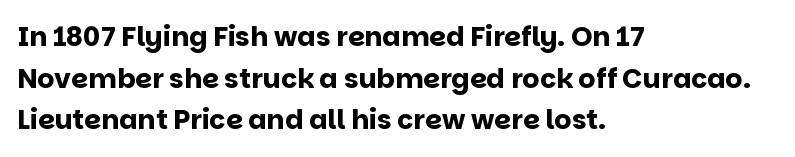
The image shows 27 px bold type, upright; set left-aligned, normal line spacing (1.54x), normal letter spacing, not underlined.
